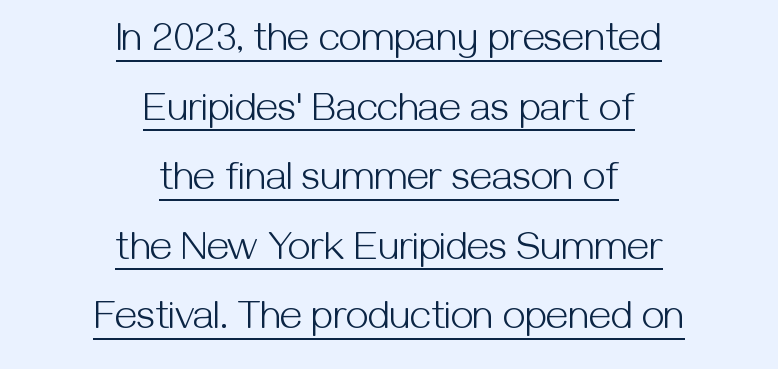
Q: Is the text bold? A: No.
Q: Is the text italic (slanted)? A: No, it is upright.
Q: Is the typeface a serif or a sans-serif typeface? A: Sans-serif.
Q: Is the text underlined? A: Yes.
Q: How is the paragraph aligned? A: Centered.
Q: Is the spacing between letters normal or unusually wide? A: Normal.
Q: Width (condensed, normal, or wide)? A: Normal.
Q: Stroke contrast? A: Medium.
Q: x-height? A: Medium.
Q: Monospaced? A: No.
